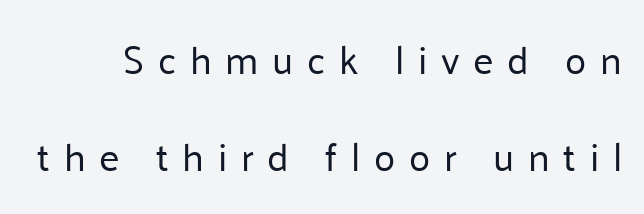
The strokes carry an ordinary text weight at most. The font family rendered here belongs to the sans-serif group. The leading is generous, giving the passage an open texture. Glyph-to-glyph distance is far greater than everyday printed text.
